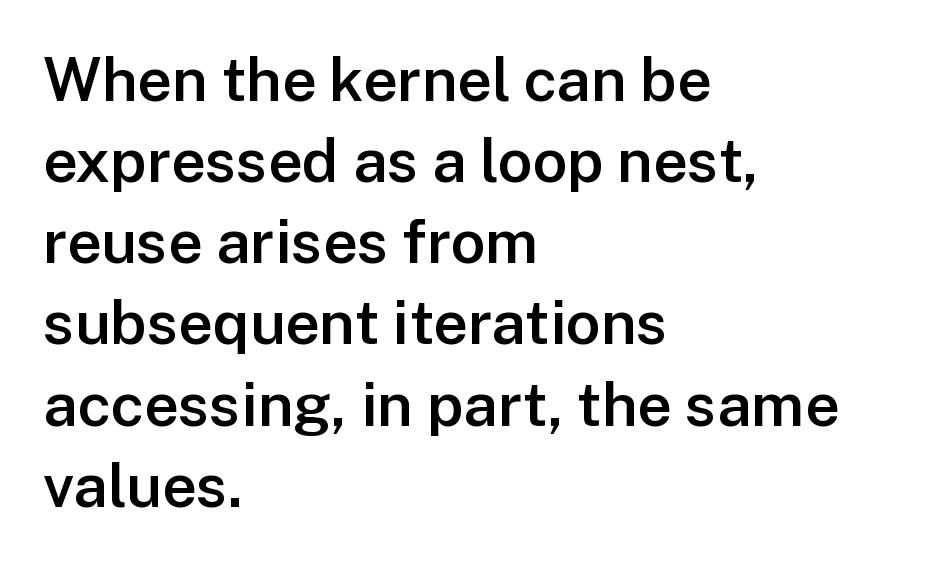
Q: Is the text bold? A: Semi-bold.
Q: Is the text italic (slanted)? A: No, it is upright.
Q: Is the typeface a serif or a sans-serif typeface? A: Sans-serif.
Q: Is the text underlined? A: No.
Q: How is the paragraph aligned? A: Left-aligned.
Q: Is the spacing between letters normal or unusually wide? A: Normal.
Q: Is the spacing between lines tight, normal or loose? A: Normal.
Q: Width (condensed, normal, or wide)? A: Normal.
Q: Stroke contrast? A: Low.
Q: x-height? A: Medium.
Q: Monospaced? A: No.
